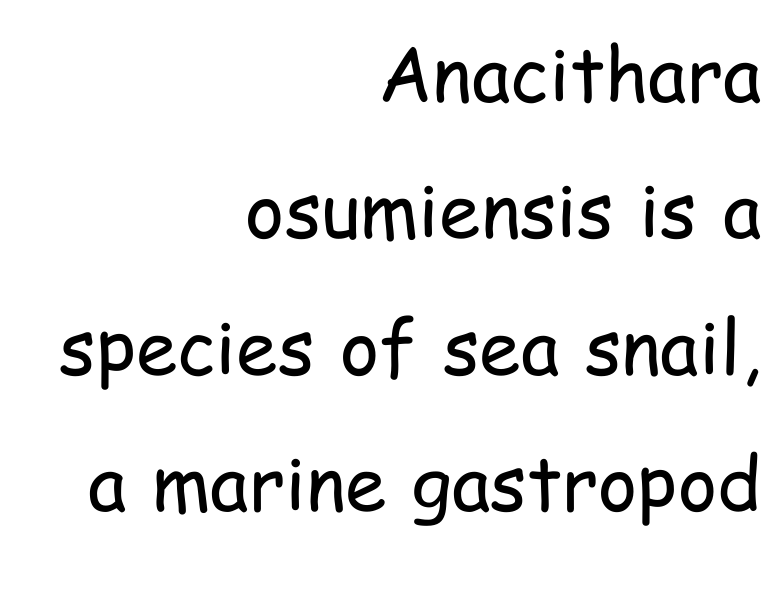
The image shows 75 px regular-weight, condensed sans-serif type, upright; set right-aligned, line spacing 1.82x, normal letter spacing, not underlined; low stroke contrast and a medium x-height.
